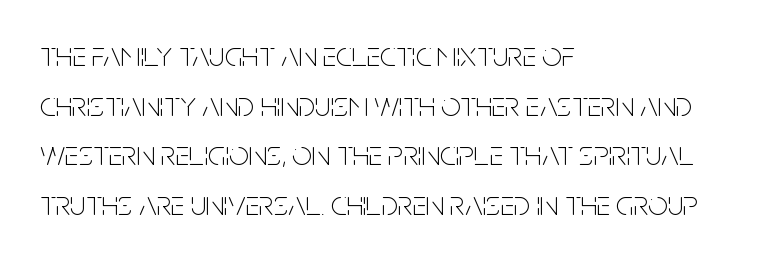
{"serif": "no", "italic": "no", "bold": "no", "weight": "thin", "width": "condensed", "stroke_contrast": "low", "x_height": "large", "monospaced": "no", "underline": "no", "align": "left", "line_spacing": "normal", "line_spacing_ratio": 1.42, "letter_spacing": "normal", "letter_spacing_em": 0.0, "glyph_px": 35}
